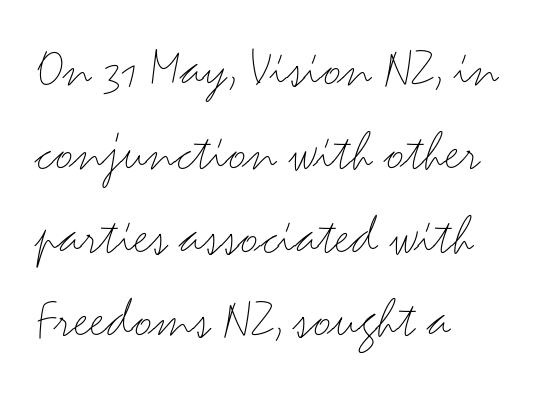
The type is set solid horizontally, with unmodified tracking. Honestly, there is no underline to notice here at all. The rendering uses a moderate line-height, typical for paragraphs. Are there feet on the stems? There aren't — it's a sans. The rendering anchors every line to the left-hand side.
